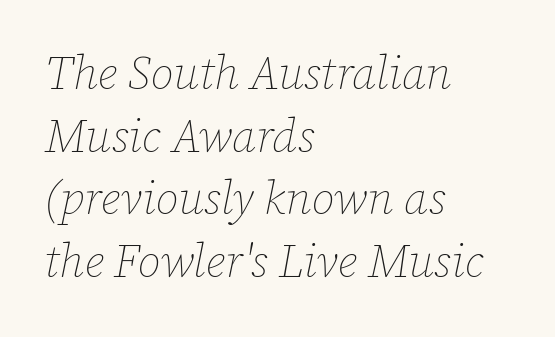
Q: Is the text bold? A: No.
Q: Is the text italic (slanted)? A: Yes, it leans right by about 12 degrees.
Q: Is the text underlined? A: No.
Q: How is the paragraph aligned? A: Left-aligned.
Q: Is the spacing between letters normal or unusually wide? A: Normal.
Q: Is the spacing between lines tight, normal or loose? A: Normal.
Q: Width (condensed, normal, or wide)? A: Normal.
Q: Stroke contrast? A: Low.
Q: x-height? A: Medium.
Q: Monospaced? A: No.
